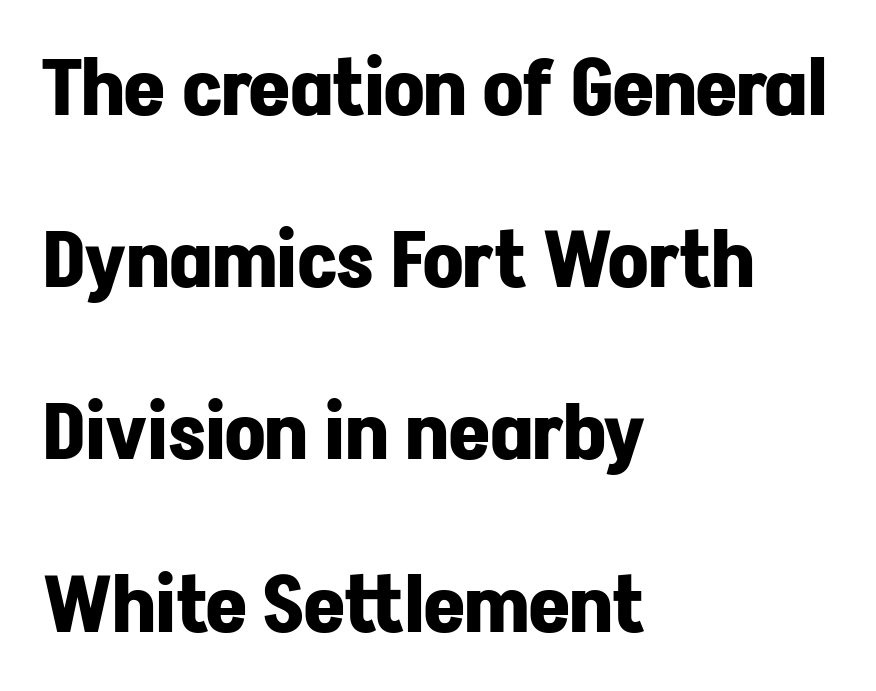
The image shows 79 px bold sans-serif type, upright; set left-aligned, loose line spacing (2.18x), normal letter spacing, not underlined; low stroke contrast and a medium x-height.
